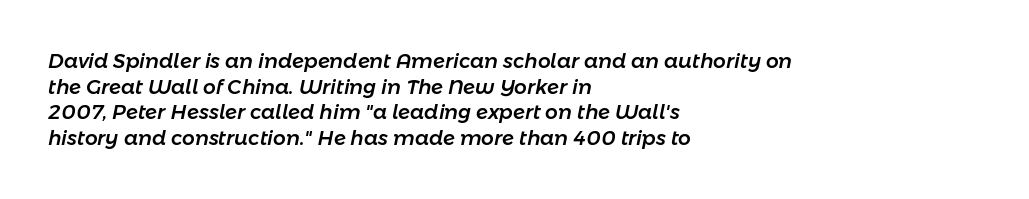
{"italic": "yes", "lean": "right", "slant_degrees": 11, "underline": "no", "align": "left", "line_spacing": "normal", "line_spacing_ratio": 1.28, "letter_spacing": "normal", "letter_spacing_em": 0.0, "glyph_px": 20}
